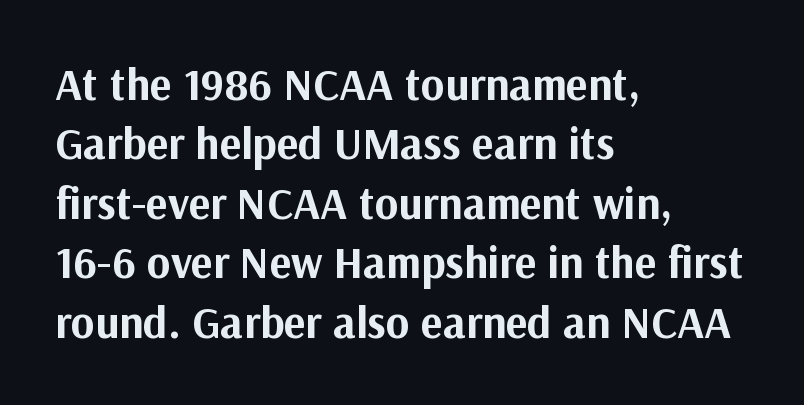
{"serif": "no", "italic": "no", "bold": "yes", "weight": "bold", "width": "normal", "stroke_contrast": "medium", "x_height": "medium", "monospaced": "no", "underline": "no", "align": "left", "line_spacing": "normal", "line_spacing_ratio": 1.32, "letter_spacing": "normal", "letter_spacing_em": 0.0, "glyph_px": 45}
